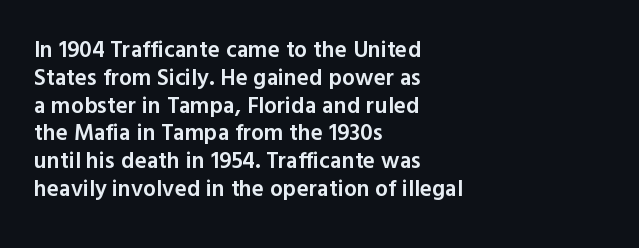
Q: Is the text bold? A: Semi-bold.
Q: Is the text italic (slanted)? A: No, it is upright.
Q: Is the text underlined? A: No.
Q: How is the paragraph aligned? A: Left-aligned.
Q: Is the spacing between letters normal or unusually wide? A: Normal.
